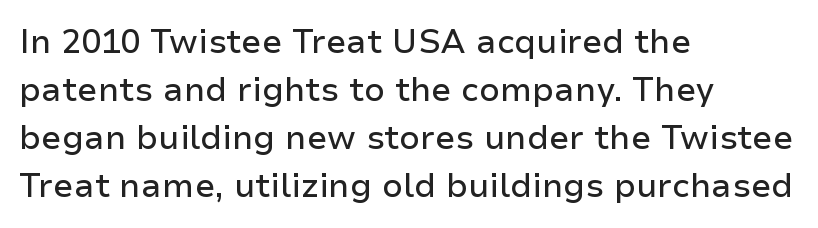
The image shows 33 px sans-serif type, upright; set left-aligned, normal line spacing (1.45x), normal letter spacing, not underlined; low stroke contrast and a medium x-height.
